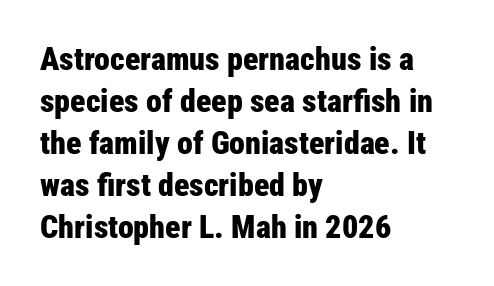
{"serif": "no", "italic": "no", "bold": "yes", "weight": "bold", "width": "condensed", "stroke_contrast": "low", "x_height": "medium", "monospaced": "no", "underline": "no", "align": "left", "line_spacing": "normal", "line_spacing_ratio": 1.31, "letter_spacing": "normal", "letter_spacing_em": 0.0, "glyph_px": 32}
